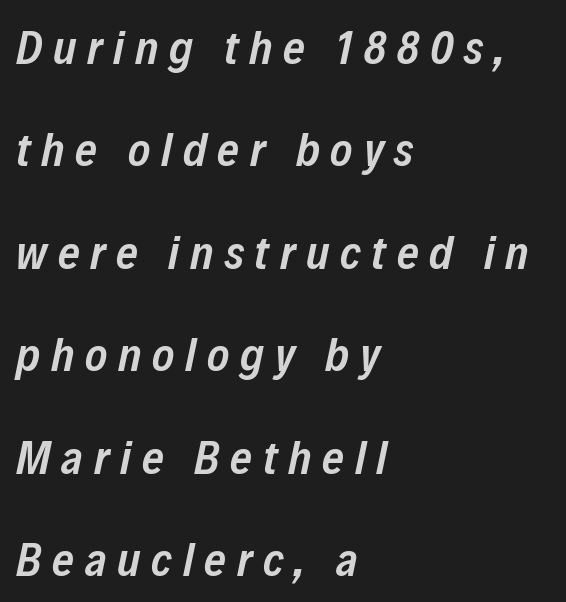
Q: Is the text bold? A: Semi-bold.
Q: Is the text italic (slanted)? A: Yes, it leans right by about 12 degrees.
Q: Is the text underlined? A: No.
Q: How is the paragraph aligned? A: Left-aligned.
Q: Is the spacing between letters normal or unusually wide? A: Unusually wide.
Q: Is the spacing between lines tight, normal or loose? A: Loose.
Q: Width (condensed, normal, or wide)? A: Condensed.
Q: Stroke contrast? A: Low.
Q: x-height? A: Medium.
Q: Monospaced? A: No.
